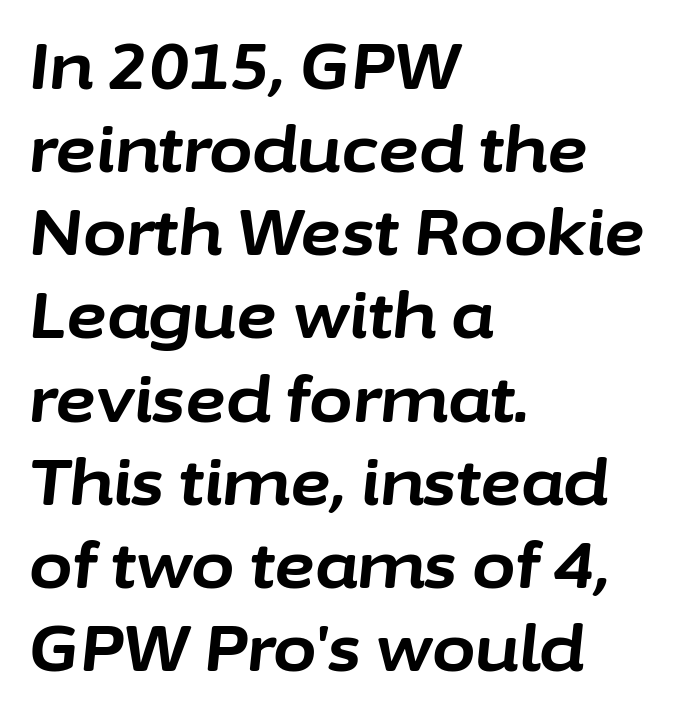
{"italic": "yes", "lean": "right", "slant_degrees": 6, "bold": "yes", "weight": "bold", "width": "normal", "stroke_contrast": "low", "x_height": "medium", "monospaced": "no", "underline": "no", "align": "left", "line_spacing": "normal", "line_spacing_ratio": 1.32, "letter_spacing": "normal", "letter_spacing_em": 0.0, "glyph_px": 63}
